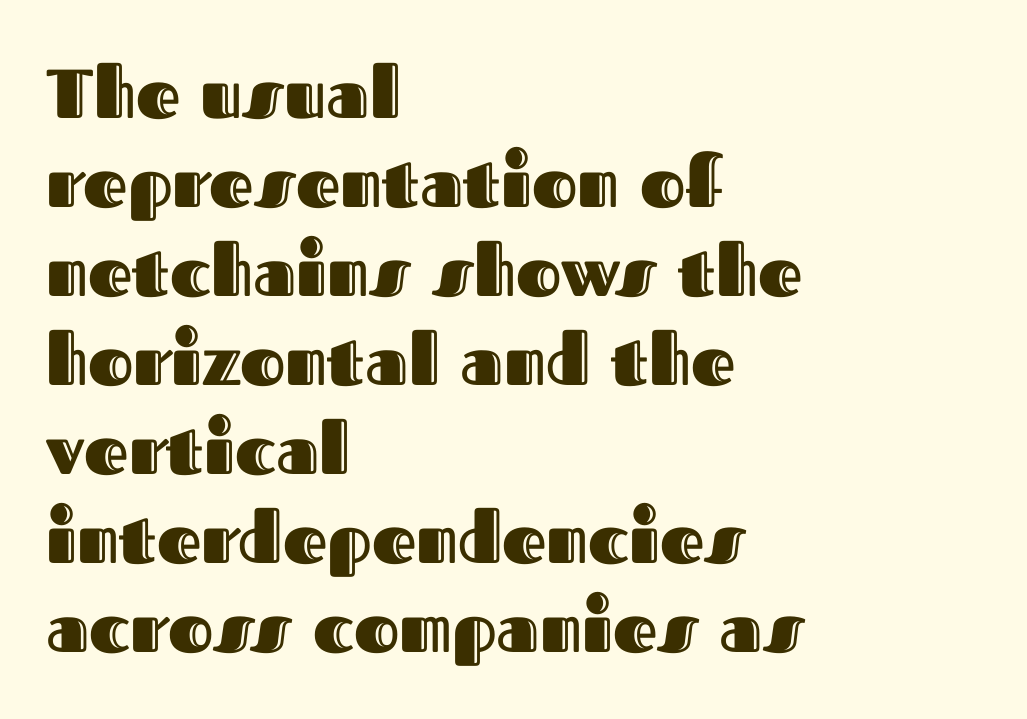
Q: Is the text italic (slanted)? A: No, it is upright.
Q: Is the text underlined? A: No.
Q: How is the paragraph aligned? A: Left-aligned.
Q: Is the spacing between letters normal or unusually wide? A: Normal.
Q: Is the spacing between lines tight, normal or loose? A: Normal.
Q: Width (condensed, normal, or wide)? A: Normal.
Q: x-height? A: Medium.
Q: Monospaced? A: No.
